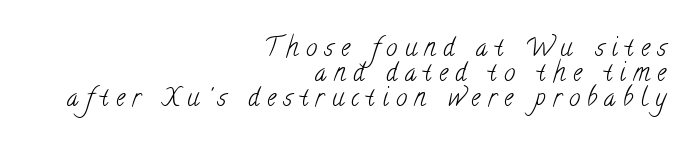
Leading is clearly below the norm, producing a dense column. The lines in this sample share a right terminus and differ only in where they begin. The type is letterspaced generously, with wide tracking. The passage shown is not underscored anywhere. A quiet, ordinary-to-light weight characterises the typeface.
